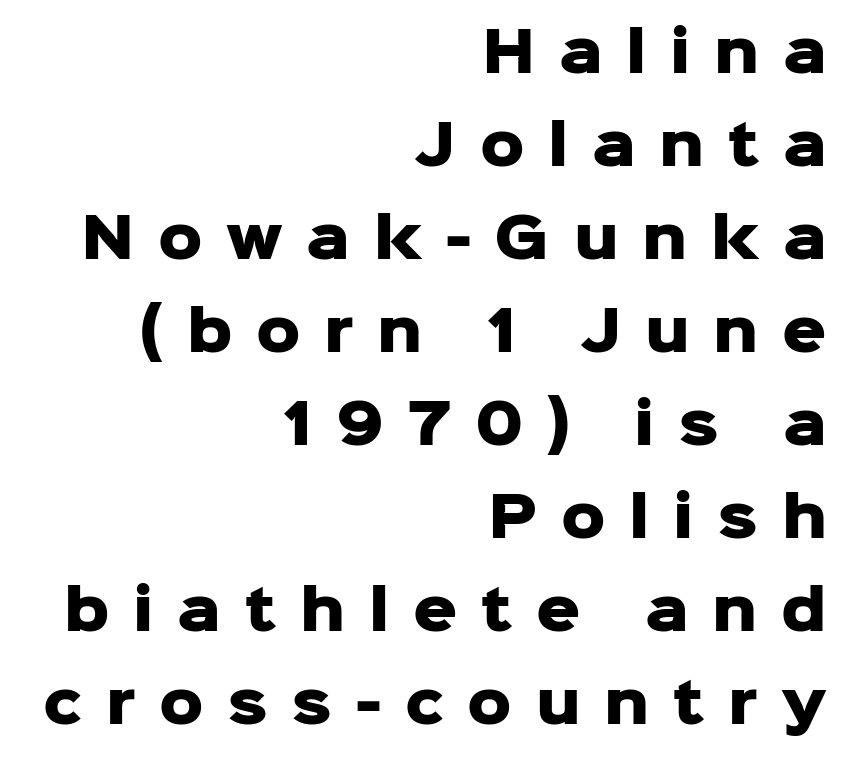
Q: Is the text bold? A: Yes.
Q: Is the text italic (slanted)? A: No, it is upright.
Q: Is the typeface a serif or a sans-serif typeface? A: Sans-serif.
Q: Is the text underlined? A: No.
Q: How is the paragraph aligned? A: Right-aligned.
Q: Is the spacing between letters normal or unusually wide? A: Unusually wide.
Q: Is the spacing between lines tight, normal or loose? A: Normal.
Q: Width (condensed, normal, or wide)? A: Normal.
Q: Stroke contrast? A: Low.
Q: x-height? A: Medium.
Q: Monospaced? A: No.
